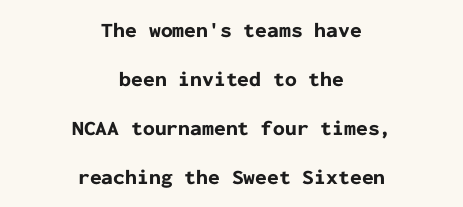
This rendering uses center alignment, leaving both contours irregular but symmetric. The font's upright variant was chosen for this text. Nobody touched the tracking dial on this one. Notice the wide empty band between every row — that's loose leading. Has an underline been added? It has not. Every letter is thick-stroked: bold, no question.
